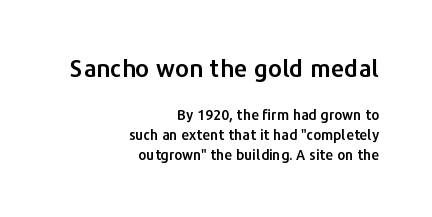
Q: Is the text italic (slanted)? A: No, it is upright.
Q: Is the text underlined? A: No.
Q: How is the paragraph aligned? A: Right-aligned.
Q: Is the spacing between letters normal or unusually wide? A: Normal.
Q: Is the spacing between lines tight, normal or loose? A: Normal.
Q: Which block of text is set in a larger size, the first (top) or the second (bottom)? A: The first (top) one.
